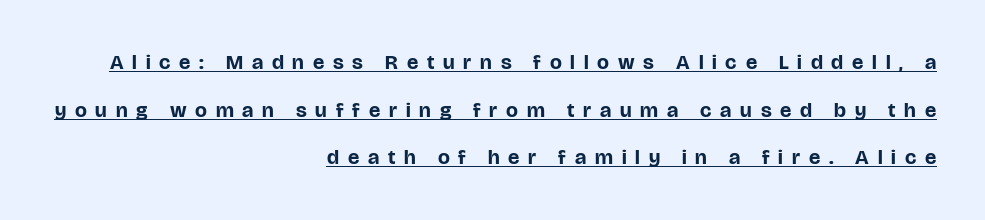
The image shows 21 px bold type, upright; set right-aligned, loose line spacing (2.27x), unusually wide letter spacing (+0.42 em), underlined.
